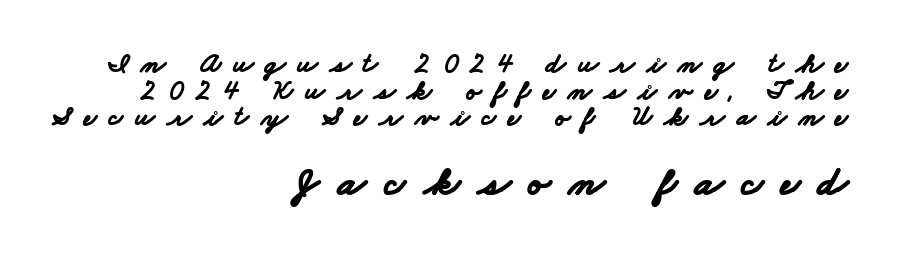
The image shows 42 px bold, wide sans-serif type; set right-aligned, tight line spacing (0.95x), unusually wide letter spacing (+0.43 em), not underlined; the second (bottom) block is 1.5x larger; low stroke contrast and a small x-height.
